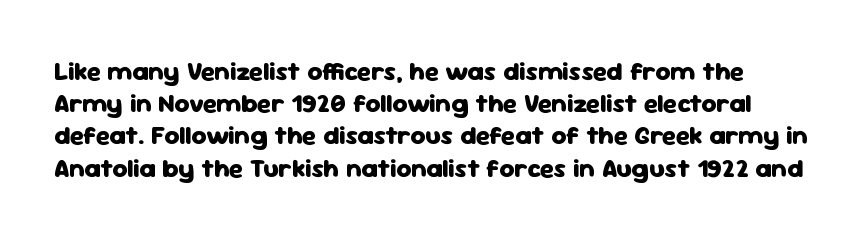
Italic? Not at all — the glyphs are vertical. The letterforms sit shoulder to shoulder at normal distance. Weight check: bold — yes, fully. Each row of text sits above clean, open space.
